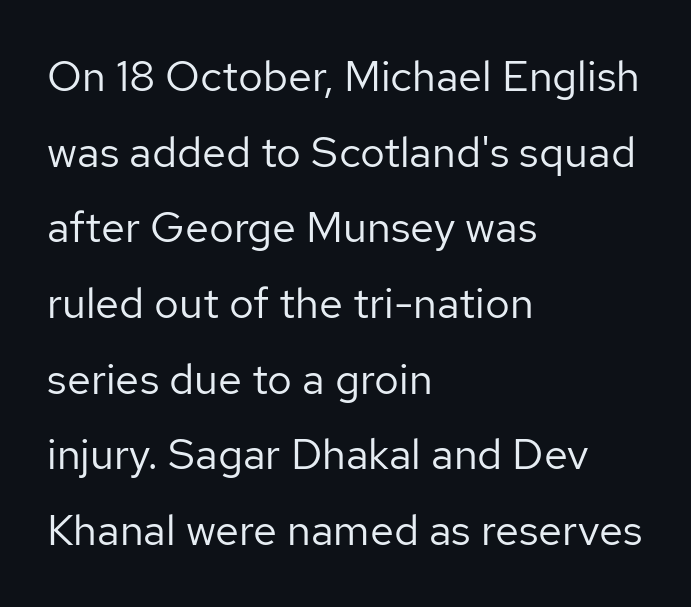
The baseline area is clear. On a weight scale, this lands at 450 or below. The face used here is proportionally spaced, like ordinary book or web type. The glyphs in this specimen are sans serif.
